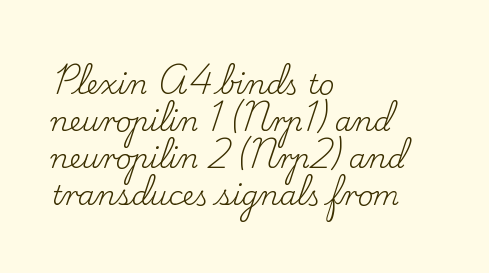
Q: Is the text bold? A: No.
Q: Is the text italic (slanted)? A: Yes.
Q: Is the text underlined? A: No.
Q: How is the paragraph aligned? A: Left-aligned.
Q: Is the spacing between letters normal or unusually wide? A: Normal.
Q: Is the spacing between lines tight, normal or loose? A: Normal.
